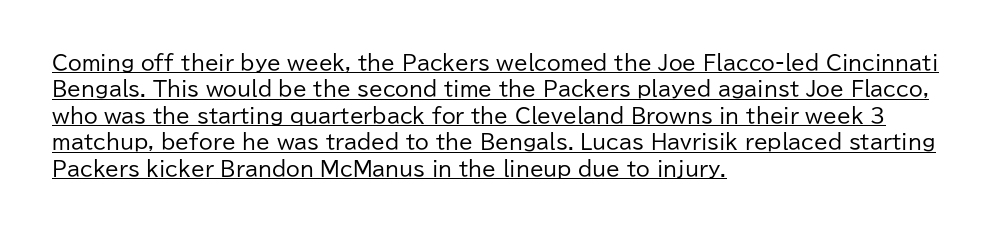
These lines sit exactly where default settings would place them. What decoration does the sample have? An underline. Glyph-to-glyph distance matches everyday printed text. Nope, not italic — everything's standing straight. Each line starts at the same left margin while the right side varies.
